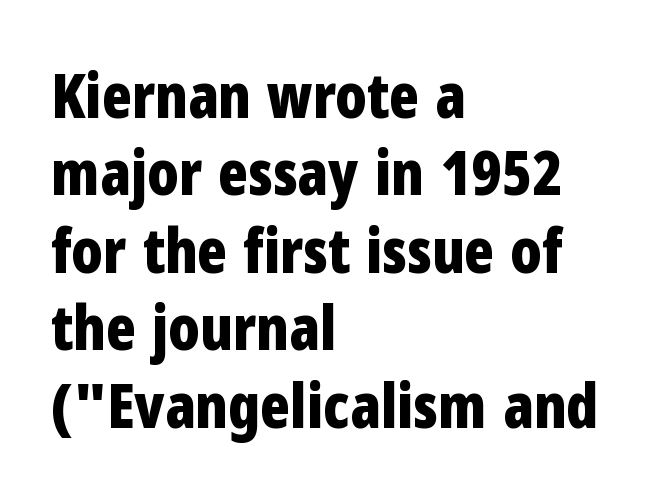
A typesetter would call this proportional, since set widths differ per character. I'd call this a sans setting — the letters go barefoot. The passage shown is emphatically bold. Successive baselines arrive at the customary interval.
